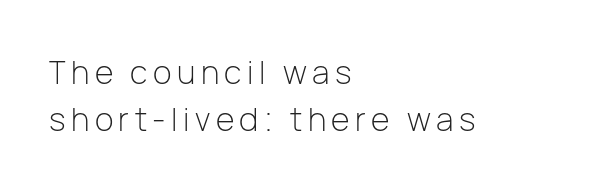
{"serif": "no", "italic": "no", "bold": "no", "weight": "light", "width": "normal", "stroke_contrast": "low", "x_height": "medium", "monospaced": "no", "underline": "no", "align": "left", "line_spacing": "normal", "line_spacing_ratio": 1.46, "glyph_px": 32}
